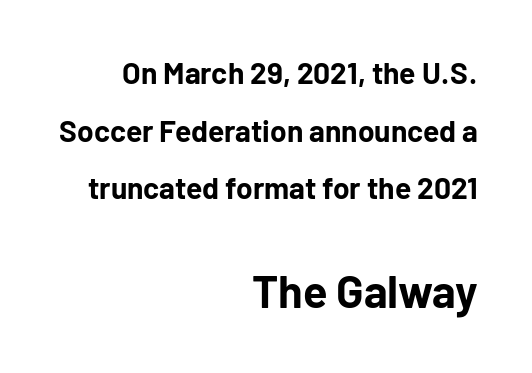
Q: Is the text bold? A: Yes.
Q: Is the text italic (slanted)? A: No, it is upright.
Q: Is the typeface a serif or a sans-serif typeface? A: Sans-serif.
Q: Is the text underlined? A: No.
Q: How is the paragraph aligned? A: Right-aligned.
Q: Is the spacing between letters normal or unusually wide? A: Normal.
Q: Is the spacing between lines tight, normal or loose? A: Loose.
Q: Which block of text is set in a larger size, the first (top) or the second (bottom)? A: The second (bottom) one.
Q: Width (condensed, normal, or wide)? A: Normal.
Q: Stroke contrast? A: Low.
Q: x-height? A: Medium.
Q: Monospaced? A: No.
